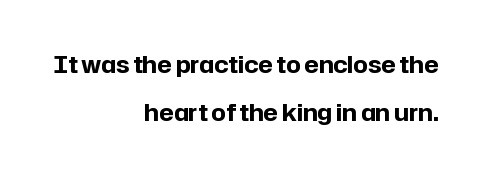
Ascenders rise straight up at ninety degrees. The passage is arranged like a letterhead date or caption credit — flush right. Honestly, the rows look like they've been pulled way apart. A dark, heavy texture on the line: the type is bold. The rendering keeps characters at their native spacing.
